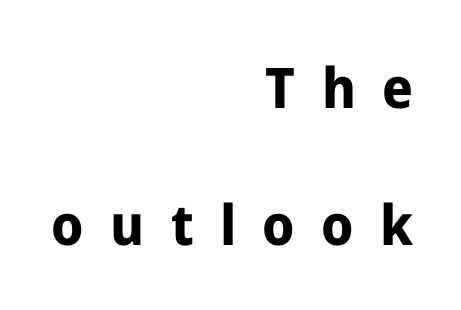
Tall strokes in this sample are plumb rather than angled. The sample has been set heavy, in full bold. A typesetter would call this proportional, since set widths differ per character. If you drew a ruler down the right edge, every line would touch it.
